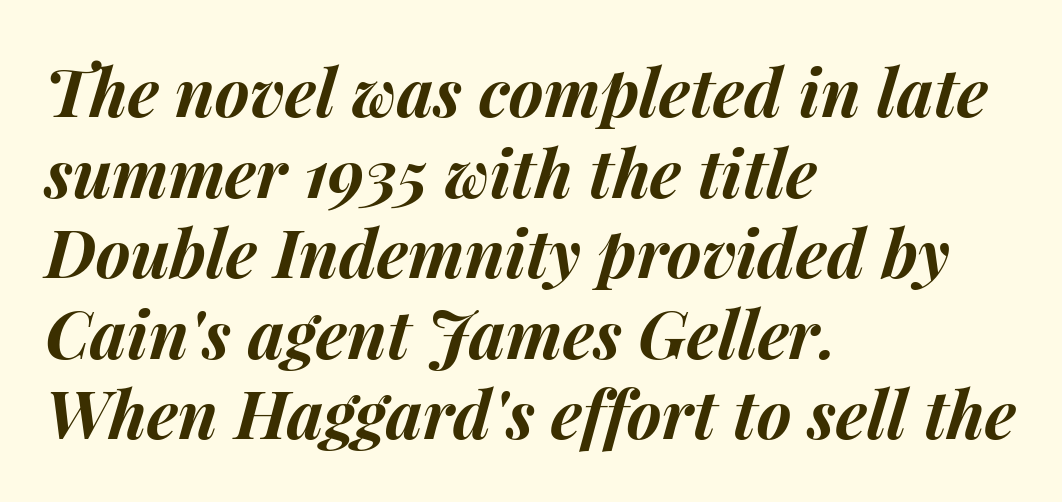
{"italic": "yes", "lean": "right", "slant_degrees": 15, "bold": "yes", "weight": "bold", "width": "normal", "stroke_contrast": "medium", "x_height": "medium", "monospaced": "no", "underline": "no", "align": "left", "line_spacing_ratio": 1.22, "letter_spacing": "normal", "letter_spacing_em": 0.0, "glyph_px": 66}
